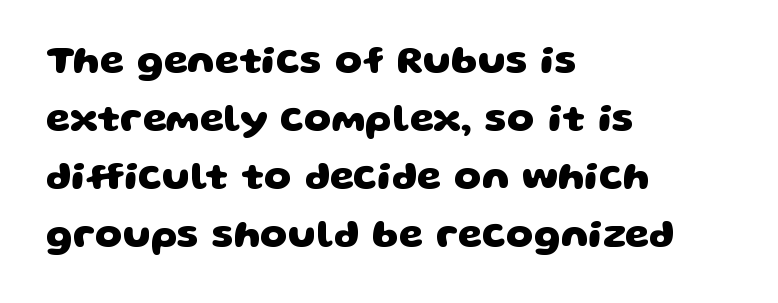
Q: Is the text bold? A: Yes.
Q: Is the typeface a serif or a sans-serif typeface? A: Sans-serif.
Q: Is the text underlined? A: No.
Q: How is the paragraph aligned? A: Left-aligned.
Q: Is the spacing between letters normal or unusually wide? A: Normal.
Q: Is the spacing between lines tight, normal or loose? A: Normal.
Q: Width (condensed, normal, or wide)? A: Wide.
Q: Stroke contrast? A: Low.
Q: x-height? A: Large.
Q: Monospaced? A: No.
